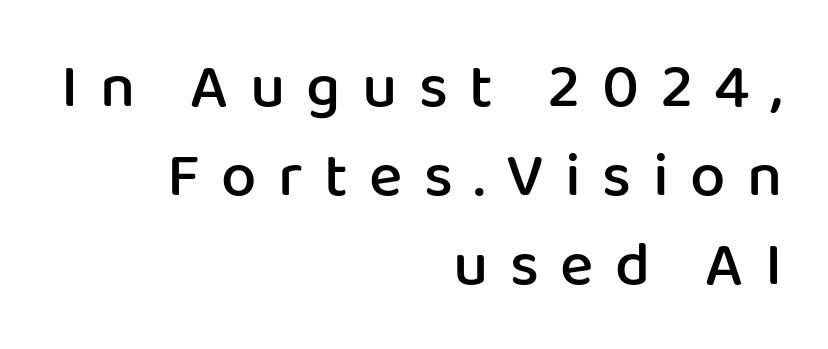
The image shows 63 px semibold sans-serif type, upright; set right-aligned, normal line spacing (1.41x), unusually wide letter spacing (+0.34 em), not underlined; low stroke contrast and a medium x-height.
